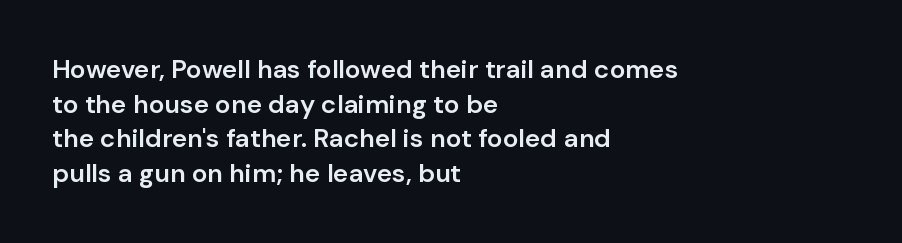
Q: Is the text bold? A: Semi-bold.
Q: Is the text italic (slanted)? A: No, it is upright.
Q: Is the text underlined? A: No.
Q: How is the paragraph aligned? A: Left-aligned.
Q: Is the spacing between letters normal or unusually wide? A: Normal.
Q: Is the spacing between lines tight, normal or loose? A: Normal.
